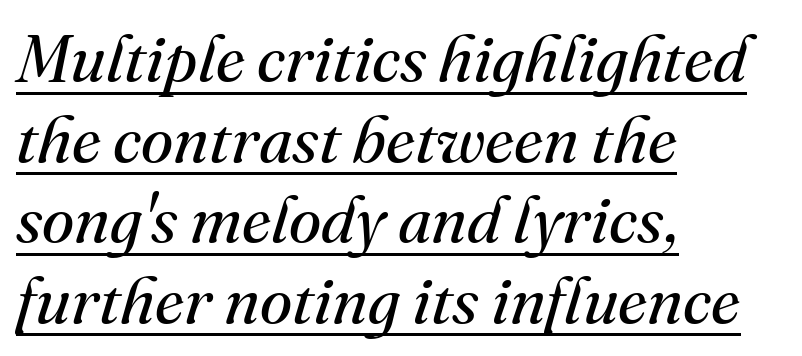
The image shows 66 px regular-weight serif type, italic (leaning right); set left-aligned, line spacing 1.22x, normal letter spacing, underlined; medium stroke contrast and a small x-height.
